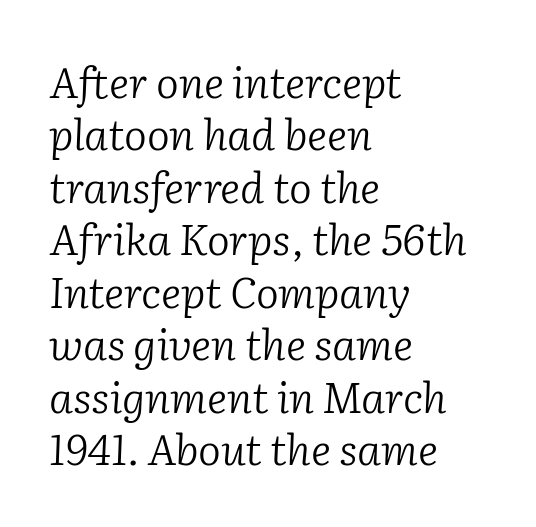
{"serif": "yes", "italic": "yes", "lean": "right", "slant_degrees": 2, "bold": "no", "weight": "light", "width": "normal", "stroke_contrast": "low", "x_height": "medium", "monospaced": "no", "underline": "no", "align": "left", "line_spacing_ratio": 1.22, "letter_spacing": "normal", "letter_spacing_em": 0.0, "glyph_px": 43}
